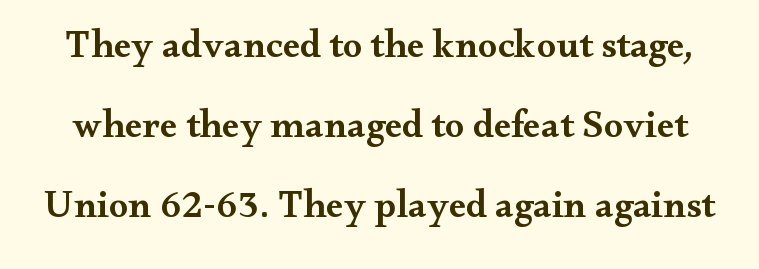
Q: Is the text bold? A: Semi-bold.
Q: Is the text italic (slanted)? A: No, it is upright.
Q: Is the typeface a serif or a sans-serif typeface? A: Serif.
Q: Is the text underlined? A: No.
Q: Is the spacing between letters normal or unusually wide? A: Normal.
Q: Is the spacing between lines tight, normal or loose? A: Loose.
Q: Width (condensed, normal, or wide)? A: Wide.
Q: Stroke contrast? A: Medium.
Q: x-height? A: Small.
Q: Monospaced? A: No.
